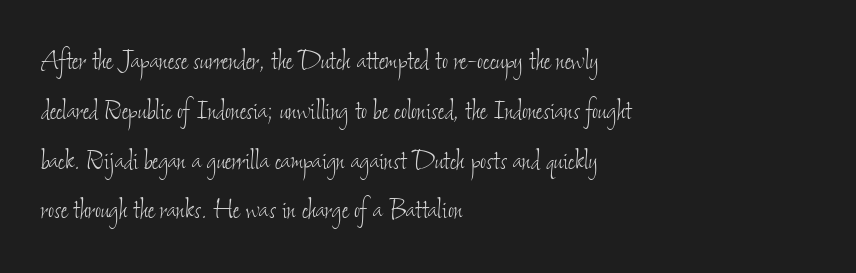
The passage is arranged the way most books set body copy — flush left. No heavy texture on the line: the type isn't bold. Proportional: the letters do not fall into vertical columns. Unmarked baselines from the first word to the last.
